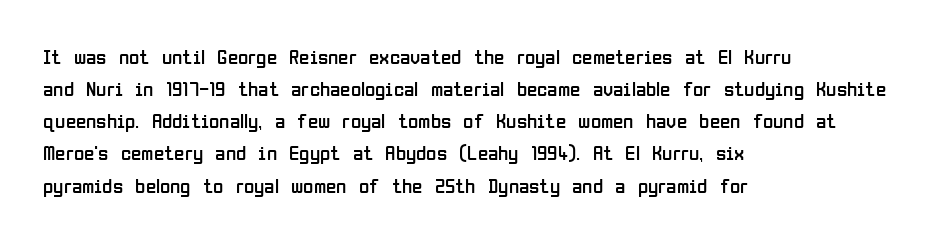
Q: Is the text bold? A: No.
Q: Is the text italic (slanted)? A: No, it is upright.
Q: Is the text underlined? A: No.
Q: How is the paragraph aligned? A: Left-aligned.
Q: Is the spacing between letters normal or unusually wide? A: Normal.
Q: Is the spacing between lines tight, normal or loose? A: Normal.
